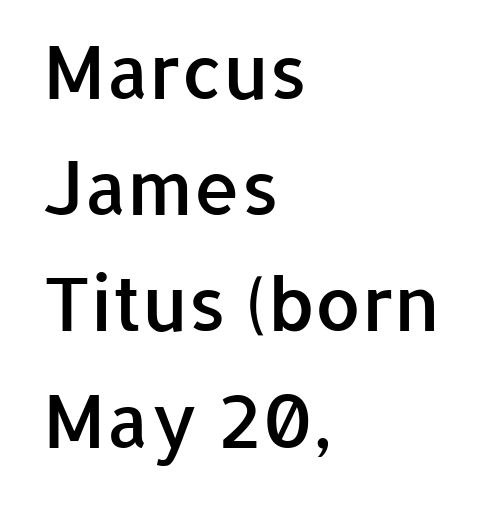
Do the characters align in a grid? No, the font is proportional. Glance below the letters and you will spot only blank space. The passage is arranged the way most books set body copy — flush left. Glyph-to-glyph distance matches everyday printed text. The typeface chosen for these lines omits serifs. Style check: upright.
